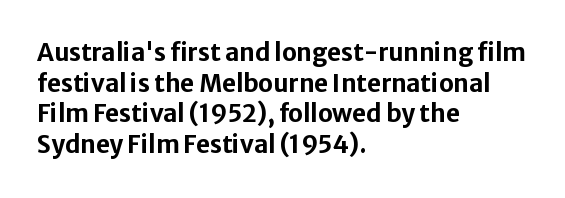
Summary of weight: heavy, a full bold. Tracking value appears to be zero — textbook default spacing. No italicization has been applied; the sample stays upright. The words here are not underlined. A normal amount of white space separates one row of letters from the next.
